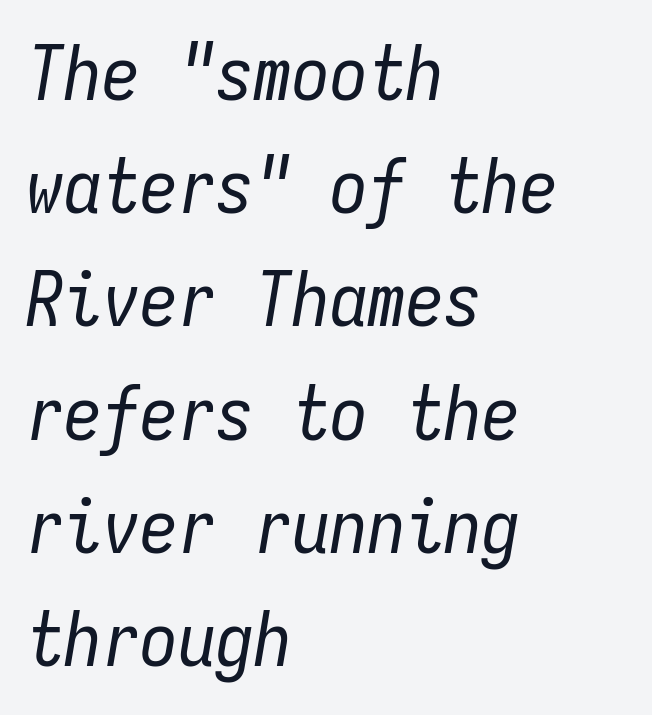
{"italic": "yes", "lean": "right", "slant_degrees": 9, "bold": "no", "weight": "regular", "width": "condensed", "stroke_contrast": "low", "x_height": "medium", "monospaced": "yes", "underline": "no", "align": "left", "line_spacing": "normal", "line_spacing_ratio": 1.49, "letter_spacing": "normal", "letter_spacing_em": 0.0, "glyph_px": 76}
